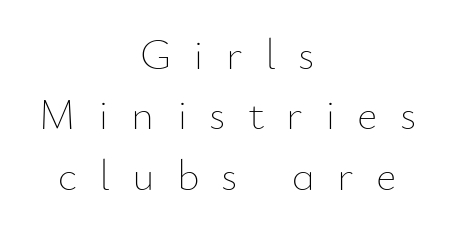
{"italic": "no", "bold": "no", "weight": "thin", "width": "normal", "stroke_contrast": "low", "x_height": "small", "monospaced": "no", "underline": "no", "align": "center", "line_spacing": "normal", "line_spacing_ratio": 1.37, "letter_spacing": "wide", "letter_spacing_em": 0.5, "glyph_px": 44}
